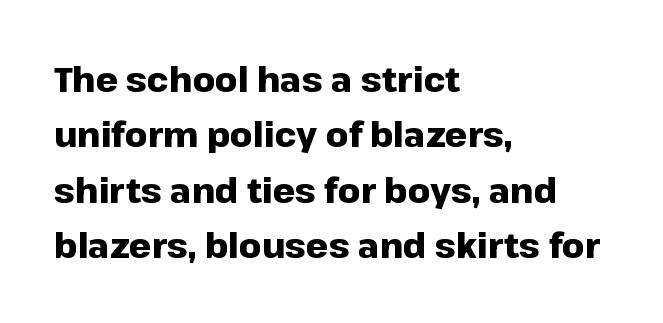
The image shows 35 px heavy sans-serif type, upright; set left-aligned, normal line spacing (1.58x), normal letter spacing, not underlined; low stroke contrast and a medium x-height.
